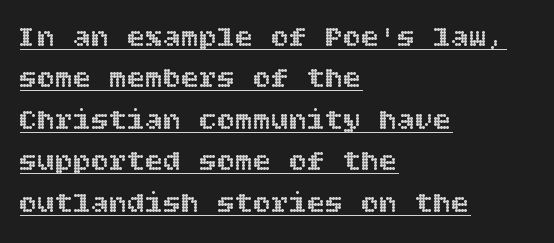
Beneath each row of characters lies a ruled line. The block of text has a typical density, with ordinary space between rows. Posture: straight, roman, zero tilt. Line beginnings align vertically; line endings do not. You could call the tracking neutral — neither tight nor loose.
